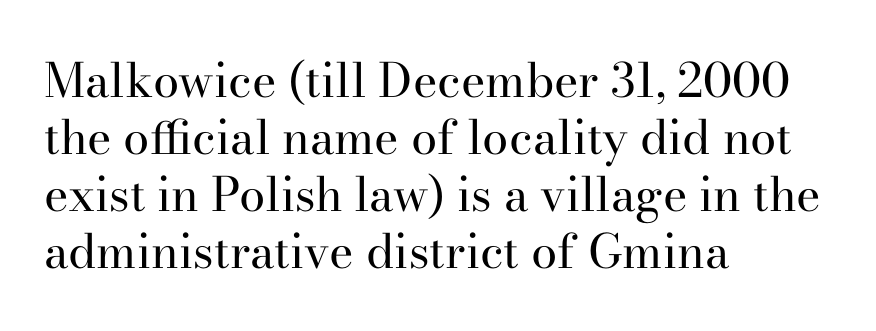
Q: Is the text bold? A: No.
Q: Is the text italic (slanted)? A: No, it is upright.
Q: Is the typeface a serif or a sans-serif typeface? A: Serif.
Q: Is the text underlined? A: No.
Q: How is the paragraph aligned? A: Left-aligned.
Q: Is the spacing between letters normal or unusually wide? A: Normal.
Q: Width (condensed, normal, or wide)? A: Normal.
Q: Stroke contrast? A: High.
Q: x-height? A: Small.
Q: Monospaced? A: No.
